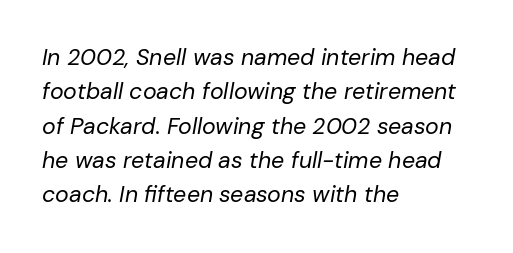
Each stroke keeps to a modest, everyday thickness or less. Regarding leading, the lines here are spaced in the standard way. Nobody touched the tracking dial on this one. The rendering anchors every line to the left-hand side. You can tell it's italic because the verticals aren't actually vertical. Clear beneath every line of the passage.
